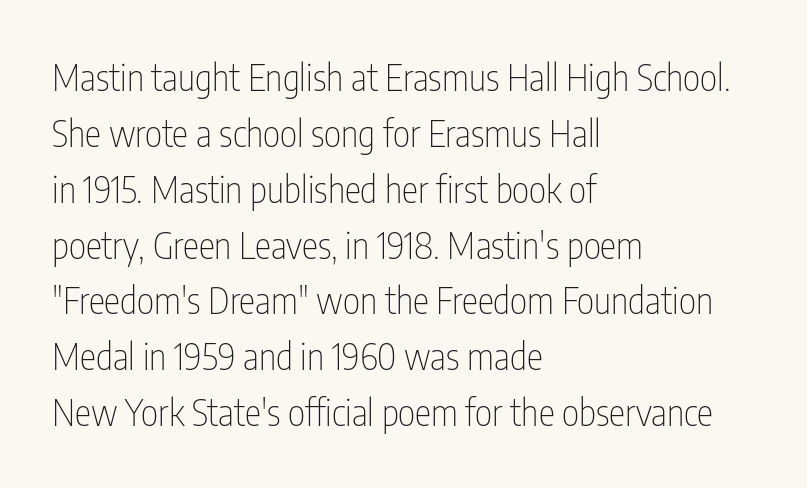
The image shows 37 px thin, condensed sans-serif type, upright; set left-aligned, normal line spacing (1.51x), normal letter spacing, not underlined; low stroke contrast and a medium x-height.
